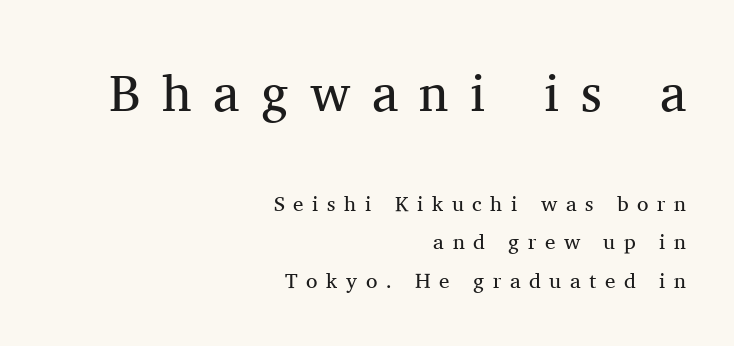
{"serif": "yes", "italic": "no", "bold": "no", "weight": "regular", "width": "normal", "stroke_contrast": "medium", "x_height": "medium", "monospaced": "no", "underline": "no", "align": "right", "line_spacing_ratio": 1.83, "letter_spacing": "wide", "letter_spacing_em": 0.41, "larger_block": "first", "size_ratio": 2.48, "glyph_px": 52}
